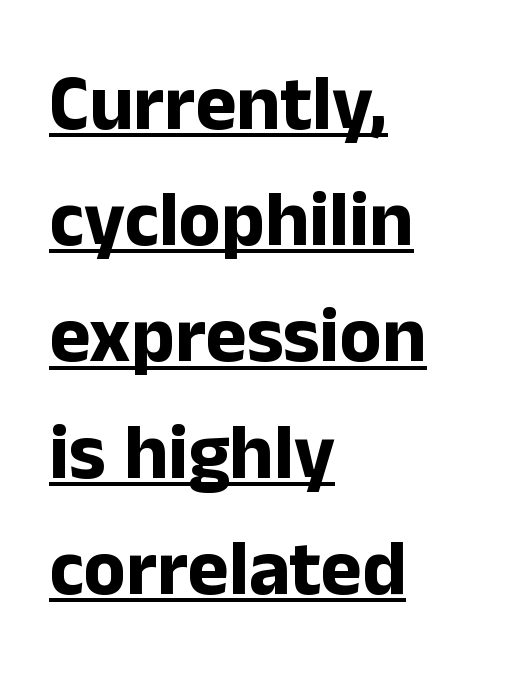
{"serif": "no", "italic": "no", "bold": "yes", "weight": "bold", "width": "normal", "stroke_contrast": "low", "x_height": "medium", "monospaced": "no", "underline": "yes", "align": "left", "line_spacing": "normal", "line_spacing_ratio": 1.49, "letter_spacing": "normal", "letter_spacing_em": 0.0, "glyph_px": 78}
